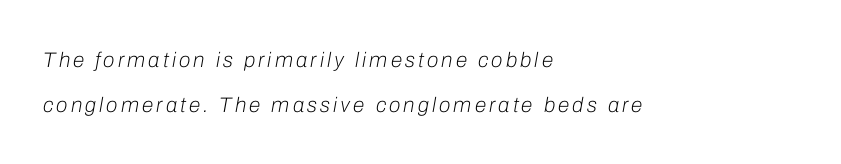
Q: Is the text bold? A: No.
Q: Is the text italic (slanted)? A: Yes, it leans right by about 10 degrees.
Q: Is the text underlined? A: No.
Q: How is the paragraph aligned? A: Left-aligned.
Q: Is the spacing between lines tight, normal or loose? A: Loose.
